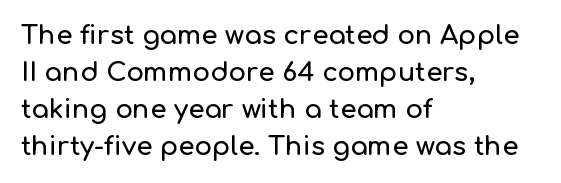
{"italic": "no", "underline": "no", "align": "left", "line_spacing": "normal", "line_spacing_ratio": 1.42, "letter_spacing": "normal", "letter_spacing_em": 0.0, "glyph_px": 26}
